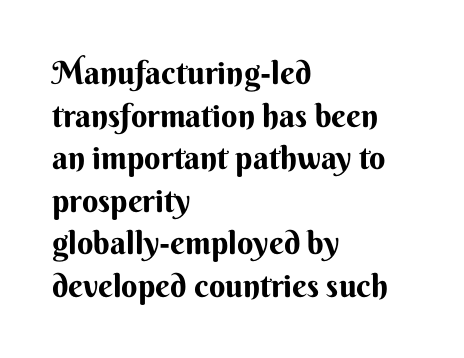
{"serif": "no", "italic": "no", "bold": "yes", "weight": "bold", "width": "normal", "stroke_contrast": "medium", "x_height": "small", "monospaced": "no", "underline": "no", "align": "left", "line_spacing": "normal", "line_spacing_ratio": 1.33, "letter_spacing": "normal", "letter_spacing_em": 0.0, "glyph_px": 32}
